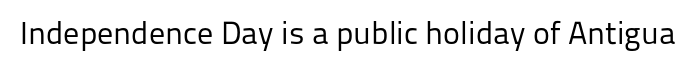
The rendering keeps characters at their native spacing. Each letter's strokes conclude bluntly, with no projecting serifs. Heaviness? Minimal to ordinary, like unemphasized prose. Clear beneath every line of the passage. Character widths vary here, with narrow letters taking less room than wide ones.
